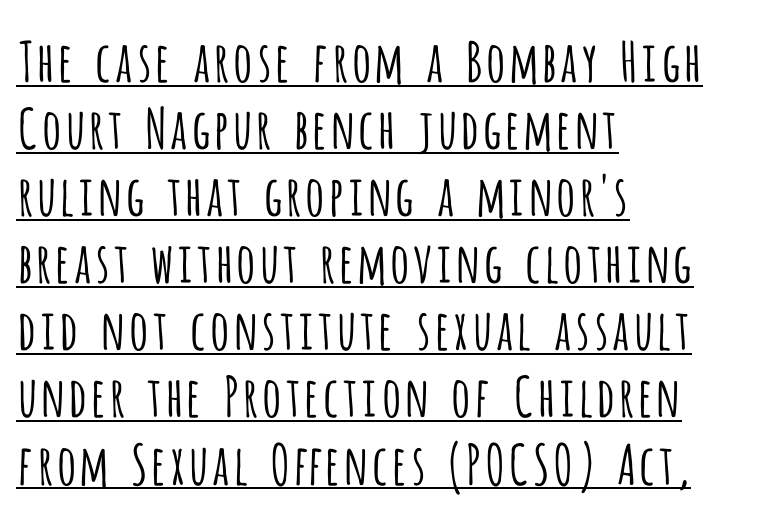
Typeset ragged right — the left edge is the straight one. Each line of the rendering has a horizontal stroke beneath the glyphs. Standard letterfit; no display-style spreading of the glyphs. The face looks like a standard text weight, possibly lighter.
